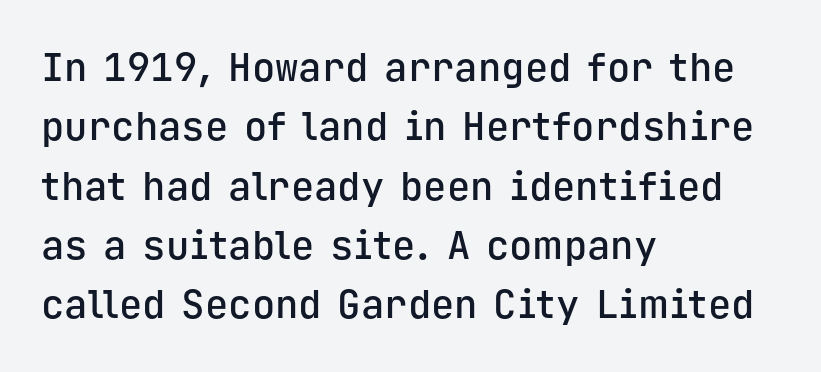
{"serif": "no", "italic": "no", "bold": "semi", "weight": "semibold", "width": "normal", "stroke_contrast": "low", "x_height": "medium", "monospaced": "yes", "underline": "no", "align": "left", "line_spacing": "normal", "line_spacing_ratio": 1.52, "letter_spacing": "normal", "letter_spacing_em": 0.0, "glyph_px": 39}
